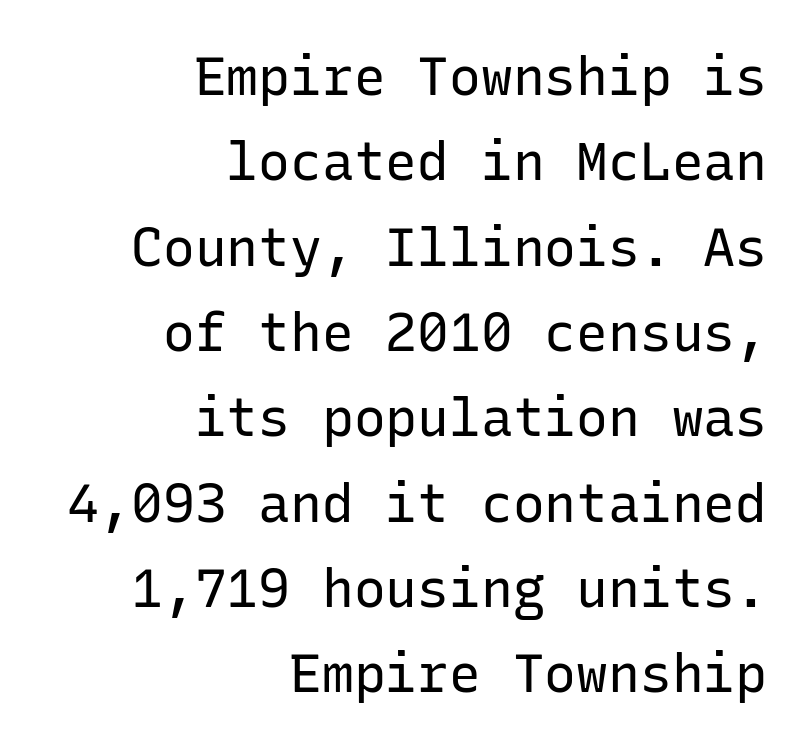
Q: Is the text bold? A: No.
Q: Is the text italic (slanted)? A: No, it is upright.
Q: Is the typeface a serif or a sans-serif typeface? A: Sans-serif.
Q: Is the text underlined? A: No.
Q: How is the paragraph aligned? A: Right-aligned.
Q: Is the spacing between letters normal or unusually wide? A: Normal.
Q: Is the spacing between lines tight, normal or loose? A: Normal.
Q: Width (condensed, normal, or wide)? A: Normal.
Q: Stroke contrast? A: Low.
Q: x-height? A: Medium.
Q: Monospaced? A: Yes.
